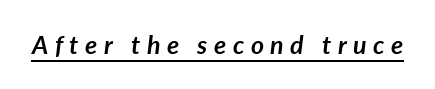
{"italic": "yes", "lean": "right", "slant_degrees": 7, "bold": "yes", "underline": "yes", "letter_spacing": "wide", "letter_spacing_em": 0.26, "glyph_px": 25}
